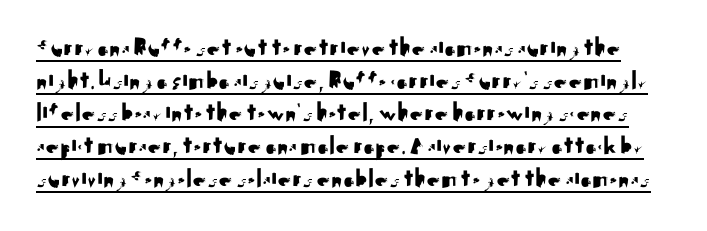
{"italic": "no", "underline": "yes", "line_spacing_ratio": 1.21, "letter_spacing": "normal", "letter_spacing_em": 0.0, "glyph_px": 27}
